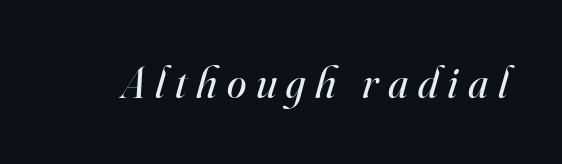
The image shows 44 px regular-weight serif type, italic (leaning right); set unusually wide letter spacing (+0.22 em), not underlined; high stroke contrast and a small x-height.
